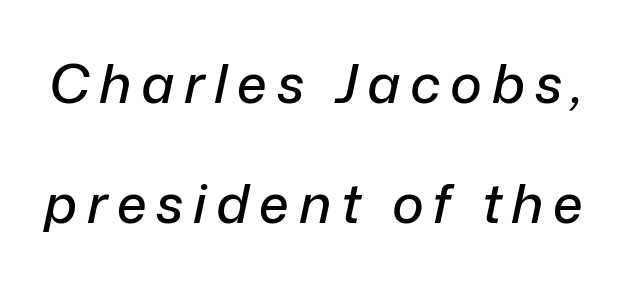
Q: Is the text italic (slanted)? A: Yes, it leans right by about 12 degrees.
Q: Is the text underlined? A: No.
Q: Is the spacing between lines tight, normal or loose? A: Loose.
Q: Width (condensed, normal, or wide)? A: Normal.
Q: Stroke contrast? A: Low.
Q: x-height? A: Medium.
Q: Monospaced? A: No.
